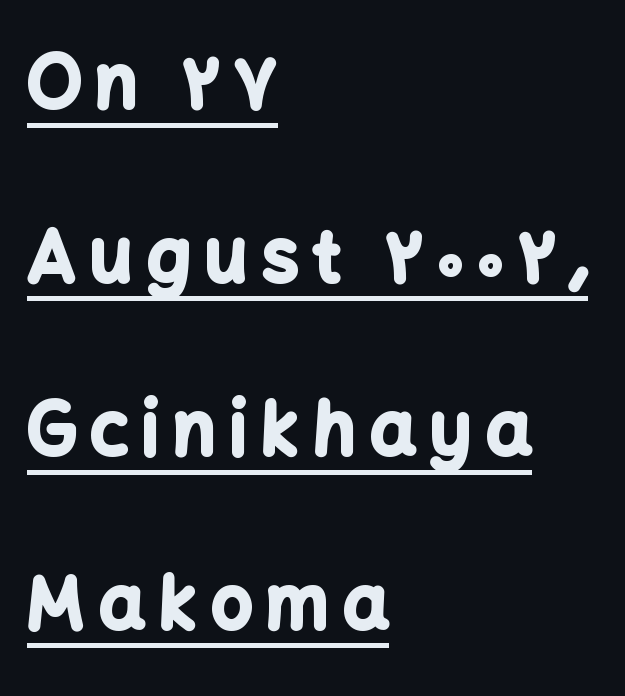
Q: Is the text bold? A: Yes.
Q: Is the text italic (slanted)? A: No, it is upright.
Q: Is the typeface a serif or a sans-serif typeface? A: Sans-serif.
Q: Is the text underlined? A: Yes.
Q: How is the paragraph aligned? A: Left-aligned.
Q: Is the spacing between letters normal or unusually wide? A: Unusually wide.
Q: Is the spacing between lines tight, normal or loose? A: Loose.
Q: Width (condensed, normal, or wide)? A: Normal.
Q: Stroke contrast? A: Low.
Q: x-height? A: Medium.
Q: Monospaced? A: No.
